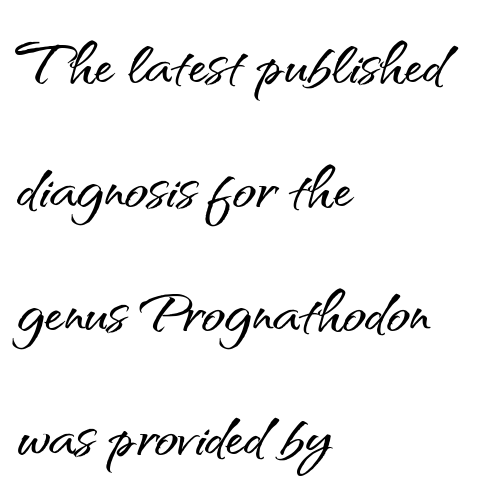
Q: Is the text italic (slanted)? A: Yes.
Q: Is the typeface a serif or a sans-serif typeface? A: Sans-serif.
Q: Is the text underlined? A: No.
Q: How is the paragraph aligned? A: Left-aligned.
Q: Is the spacing between letters normal or unusually wide? A: Normal.
Q: Is the spacing between lines tight, normal or loose? A: Normal.
Q: Width (condensed, normal, or wide)? A: Normal.
Q: Stroke contrast? A: Medium.
Q: x-height? A: Small.
Q: Monospaced? A: No.
